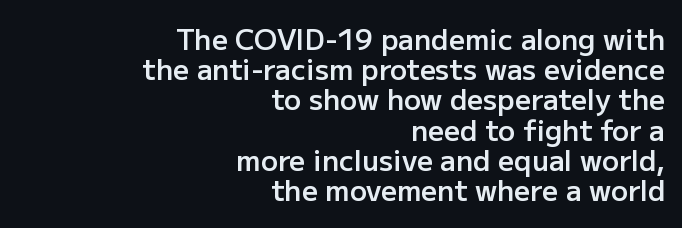
Q: Is the text bold? A: Semi-bold.
Q: Is the text italic (slanted)? A: No, it is upright.
Q: Is the typeface a serif or a sans-serif typeface? A: Sans-serif.
Q: Is the text underlined? A: No.
Q: How is the paragraph aligned? A: Right-aligned.
Q: Is the spacing between letters normal or unusually wide? A: Normal.
Q: Is the spacing between lines tight, normal or loose? A: Tight.
Q: Width (condensed, normal, or wide)? A: Normal.
Q: Stroke contrast? A: Low.
Q: x-height? A: Medium.
Q: Monospaced? A: No.
